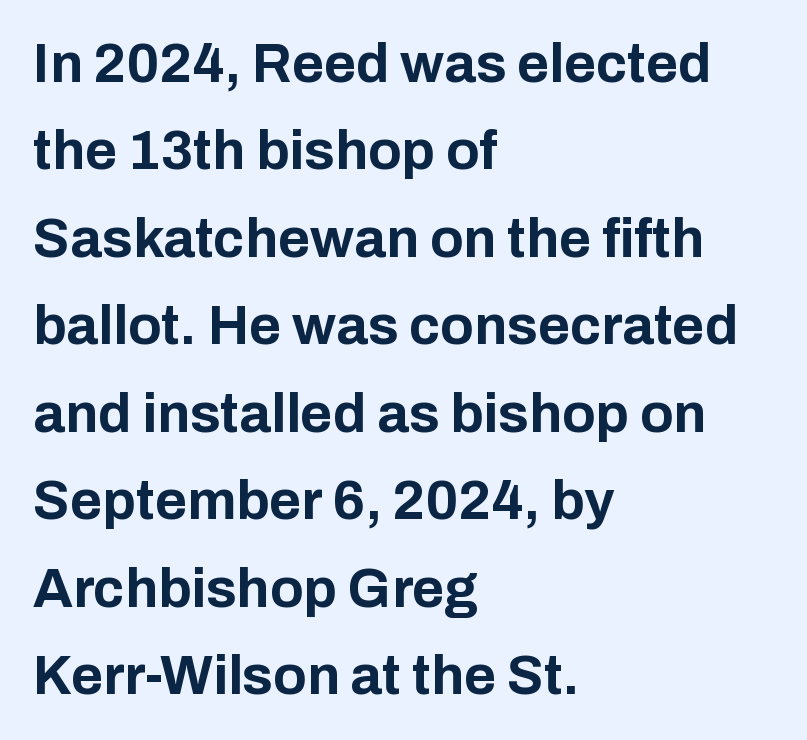
Quick note: not italic, upright. Classification — sans serif. Notice how thick the strokes are: this is what a full bold looks like. The paragraph shown leans on its left margin.
